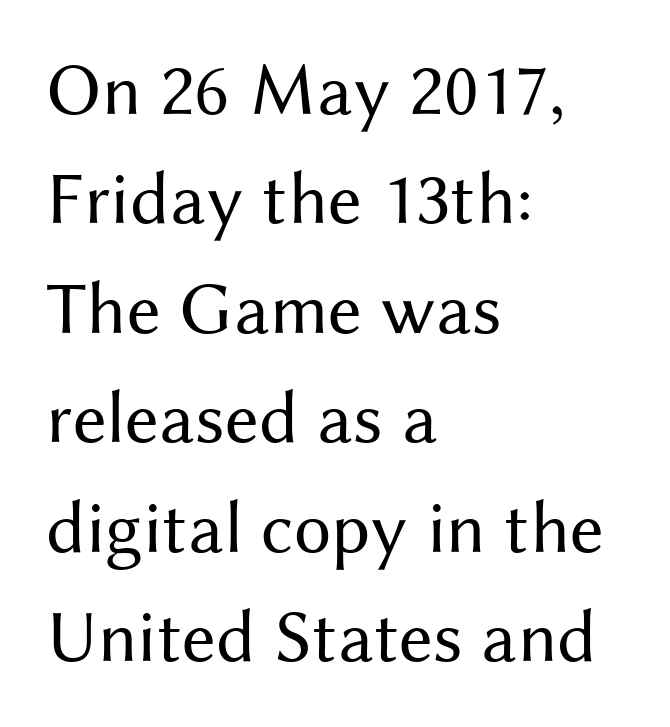
{"serif": "no", "italic": "no", "bold": "no", "weight": "regular", "width": "normal", "stroke_contrast": "medium", "x_height": "medium", "monospaced": "no", "underline": "no", "align": "left", "line_spacing": "normal", "line_spacing_ratio": 1.46, "letter_spacing": "normal", "letter_spacing_em": 0.0, "glyph_px": 75}
